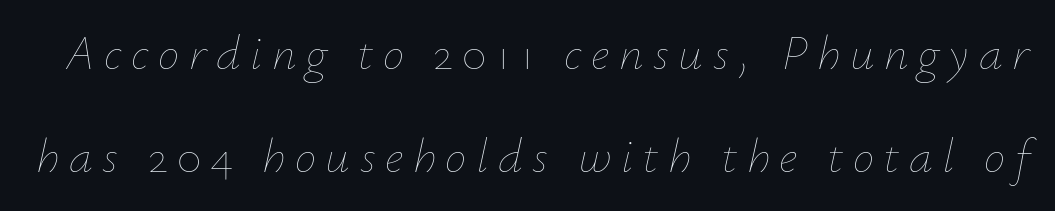
{"italic": "yes", "lean": "right", "slant_degrees": 12, "bold": "no", "weight": "thin", "width": "normal", "stroke_contrast": "low", "x_height": "small", "monospaced": "no", "underline": "no", "line_spacing": "loose", "line_spacing_ratio": 2.14, "letter_spacing": "wide", "letter_spacing_em": 0.2, "glyph_px": 48}
